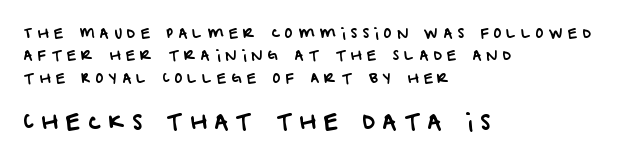
{"underline": "no", "align": "left", "line_spacing": "normal", "line_spacing_ratio": 1.6, "letter_spacing": "wide", "letter_spacing_em": 0.36, "larger_block": "second", "size_ratio": 1.5, "glyph_px": 21}
